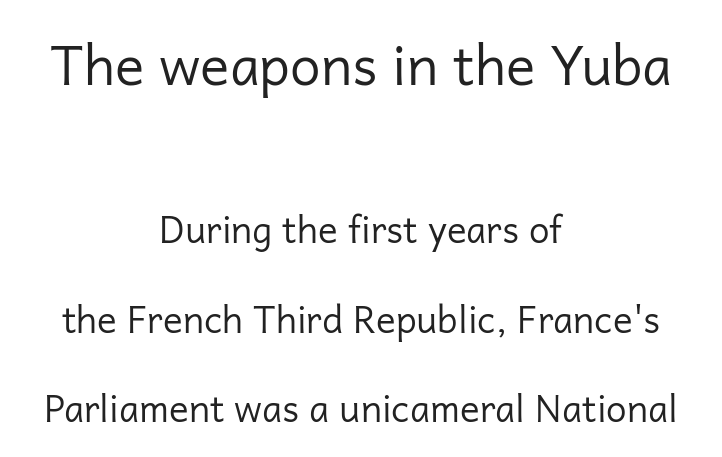
The face used here is proportionally spaced, like ordinary book or web type. You get the large type first, then a drop to smaller type. Is the stroke heavy? The answer is a plain regular-or-lighter. The letters sit at their default tracking, neither squeezed nor spread. Unmarked baselines from the first word to the last.
